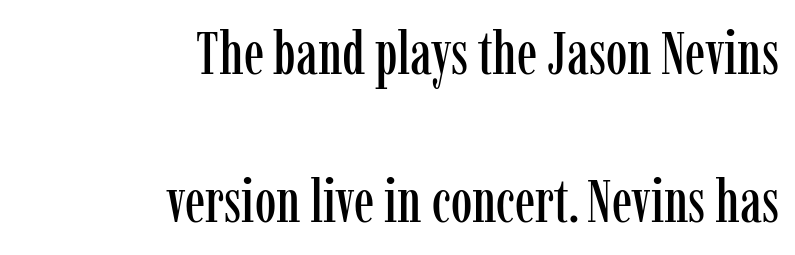
{"serif": "yes", "italic": "no", "width": "condensed", "stroke_contrast": "low", "x_height": "medium", "monospaced": "no", "underline": "no", "align": "right", "line_spacing": "loose", "line_spacing_ratio": 2.43, "letter_spacing": "normal", "letter_spacing_em": 0.0, "glyph_px": 61}
